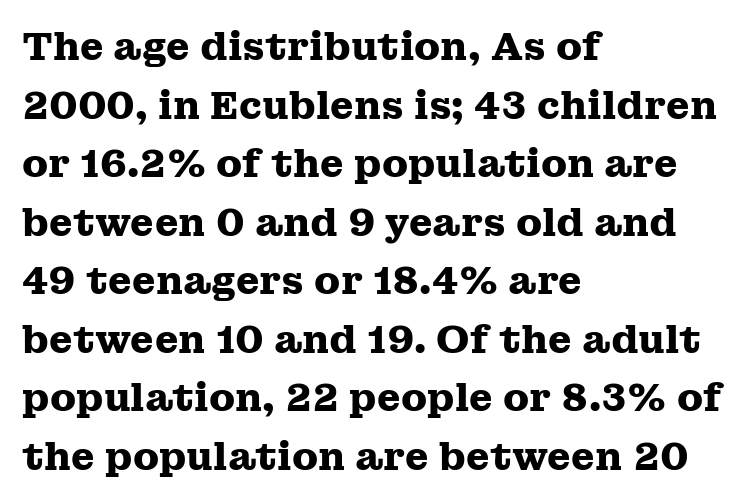
Students, this is bold: see how much ink each stroke carries. Only glyphs here, with clear space below each row. The font's upright variant was chosen for this text. This rendering leaves character spacing at its baseline value. Horizontally, the lines are justified to the leading edge only. Leading matches the norm, producing a regular column.
